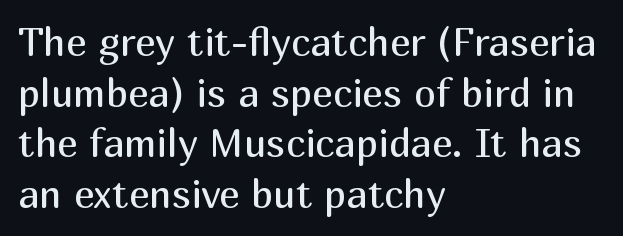
The words here are not underlined. Every stem runs plumb, perpendicular to the baseline. Which margin do the lines hug? The left one — the right edge is uneven. A light-to-regular cut is what we see here. What stands out about the letter spacing? Nothing — it is the standard amount. Letterform terminals end flat and unadorned throughout the passage.
